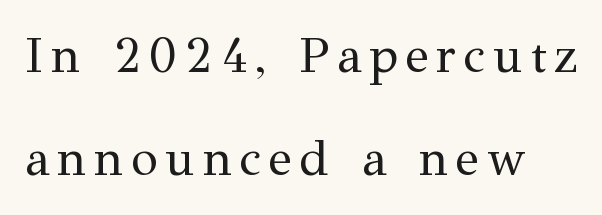
Q: Is the text bold? A: No.
Q: Is the text italic (slanted)? A: No, it is upright.
Q: Is the typeface a serif or a sans-serif typeface? A: Serif.
Q: Is the text underlined? A: No.
Q: Is the spacing between lines tight, normal or loose? A: Loose.
Q: Width (condensed, normal, or wide)? A: Normal.
Q: Stroke contrast? A: Medium.
Q: x-height? A: Medium.
Q: Monospaced? A: No.
